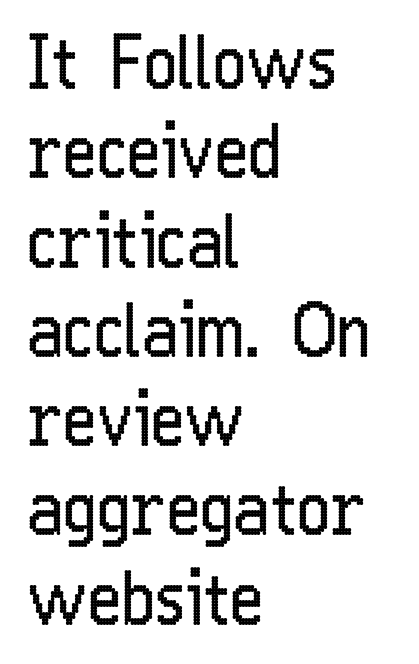
Is this a sans? Yes — the strokes have no serifs. Does the copy run flush right? No — it runs flush left. Stroke mass is kept to a normal reading level or below. Lines of text with bare space underneath. A typesetter would call this proportional, since set widths differ per character.
